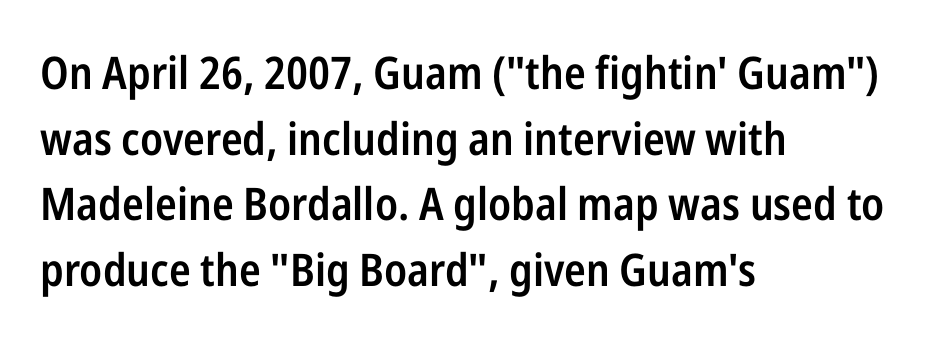
The image shows 45 px semibold, condensed sans-serif type, upright; set left-aligned, normal line spacing (1.46x), normal letter spacing, not underlined; low stroke contrast and a medium x-height.
